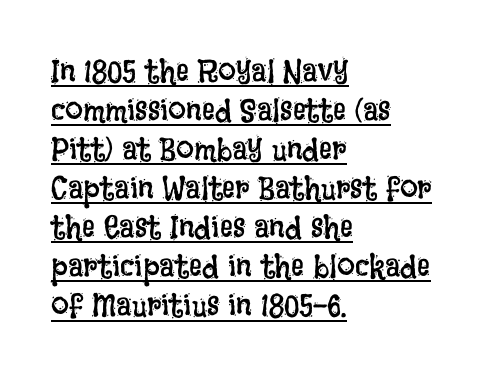
The image shows 32 px regular-weight, condensed type, upright; set left-aligned, line spacing 1.22x, normal letter spacing, underlined; low stroke contrast and a large x-height.
